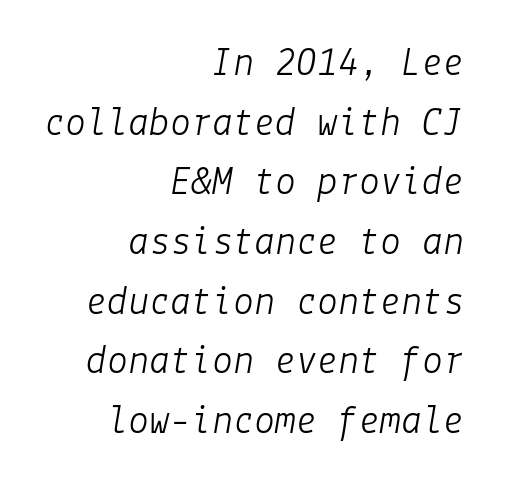
{"italic": "yes", "lean": "right", "slant_degrees": 9, "bold": "no", "weight": "light", "width": "normal", "stroke_contrast": "low", "x_height": "medium", "underline": "no", "align": "right", "line_spacing": "normal", "line_spacing_ratio": 1.42, "letter_spacing": "normal", "letter_spacing_em": 0.0, "glyph_px": 42}
